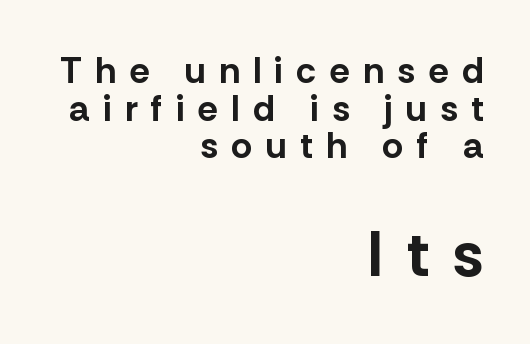
{"serif": "no", "italic": "no", "bold": "yes", "weight": "bold", "width": "normal", "stroke_contrast": "low", "x_height": "medium", "monospaced": "no", "underline": "no", "align": "right", "line_spacing": "tight", "line_spacing_ratio": 1.02, "letter_spacing": "wide", "letter_spacing_em": 0.36, "larger_block": "second", "size_ratio": 1.76, "glyph_px": 65}
